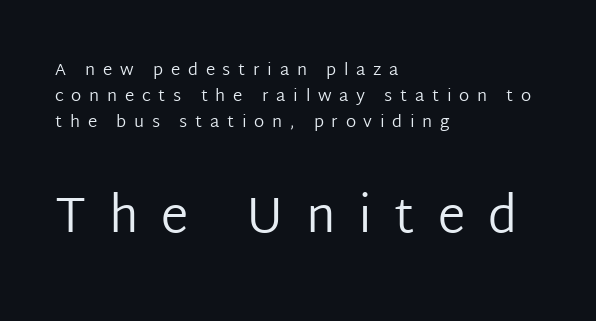
{"serif": "no", "italic": "no", "bold": "no", "weight": "regular", "width": "normal", "stroke_contrast": "low", "x_height": "medium", "monospaced": "no", "underline": "no", "align": "left", "line_spacing": "normal", "line_spacing_ratio": 1.54, "letter_spacing": "wide", "letter_spacing_em": 0.45, "larger_block": "second", "size_ratio": 2.94, "glyph_px": 50}
